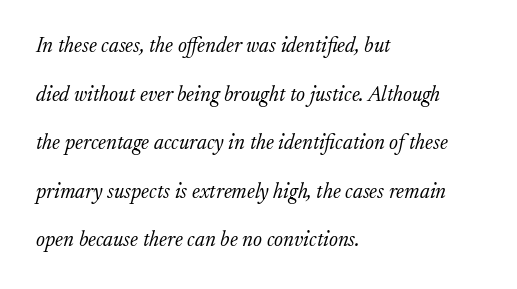
This rendering leaves character spacing at its baseline value. The space directly below the letters is spotless. Quick note: italic. The typeface has the unassuming heft of standard copy or less. Every row of glyphs begins at an identical x-position on the left.
